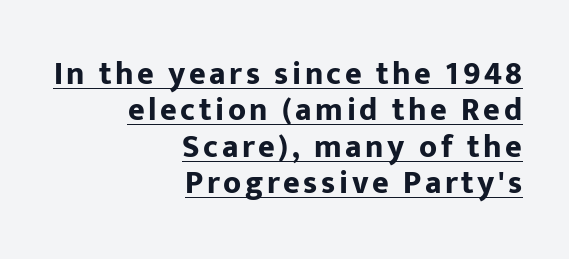
Is this a sans? Yes — the strokes have no serifs. Leftover space on each line is placed entirely before the opening word. The passage shown is underscored from start to finish. The specimen reads as upright at a glance. One glance says dense: line gaps are narrower than usual. Each letter keeps its own natural width here, so spacing adapts to shape.
